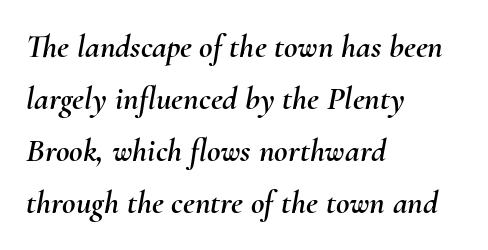
Q: Is the text italic (slanted)? A: Yes, it leans right by about 10 degrees.
Q: Is the text underlined? A: No.
Q: How is the paragraph aligned? A: Left-aligned.
Q: Is the spacing between letters normal or unusually wide? A: Normal.
Q: Is the spacing between lines tight, normal or loose? A: Normal.
Q: Width (condensed, normal, or wide)? A: Normal.
Q: Stroke contrast? A: Medium.
Q: x-height? A: Small.
Q: Monospaced? A: No.
